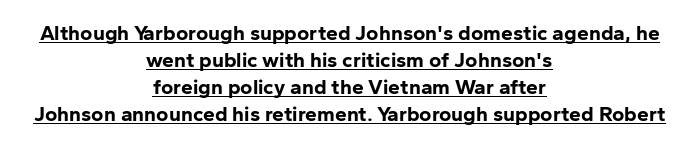
Both edges are ragged and mirror each other, which tells us the setting is centered. Students, note that the glyphs here touch the page at normal intervals. The lettering is marked with a stroke running underneath it. A full-strength bold gives these letters their thick strokes. Honestly, the row spacing looks completely unremarkable. The type sits square on the baseline with zero lean.
